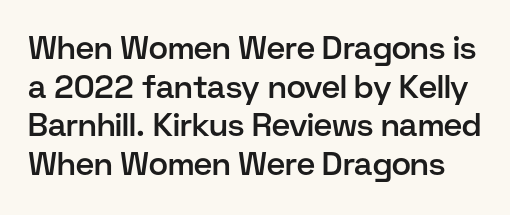
{"serif": "no", "italic": "no", "bold": "semi", "weight": "semibold", "width": "normal", "stroke_contrast": "low", "x_height": "medium", "monospaced": "no", "underline": "no", "line_spacing_ratio": 1.21, "letter_spacing": "normal", "letter_spacing_em": 0.0, "glyph_px": 32}
